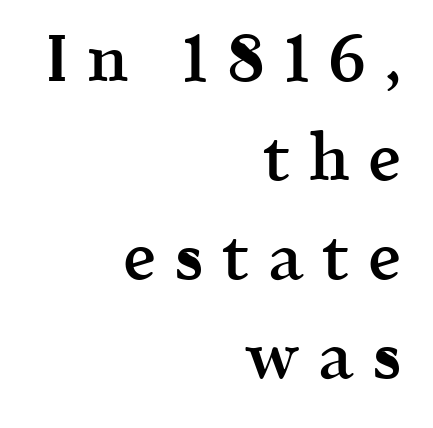
{"serif": "yes", "italic": "no", "bold": "semi", "weight": "semibold", "width": "normal", "x_height": "medium", "monospaced": "no", "underline": "no", "align": "right", "line_spacing": "normal", "line_spacing_ratio": 1.5, "letter_spacing": "wide", "letter_spacing_em": 0.28, "glyph_px": 66}
